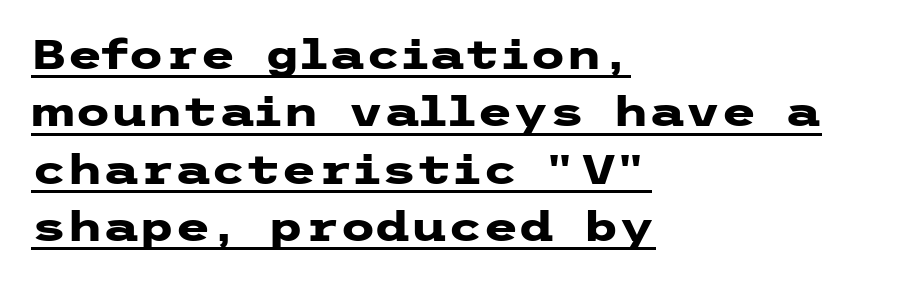
Q: Is the text bold? A: Yes.
Q: Is the text italic (slanted)? A: No, it is upright.
Q: Is the typeface a serif or a sans-serif typeface? A: Sans-serif.
Q: Is the text underlined? A: Yes.
Q: How is the paragraph aligned? A: Left-aligned.
Q: Is the spacing between letters normal or unusually wide? A: Normal.
Q: Is the spacing between lines tight, normal or loose? A: Normal.
Q: Width (condensed, normal, or wide)? A: Wide.
Q: Stroke contrast? A: Low.
Q: x-height? A: Medium.
